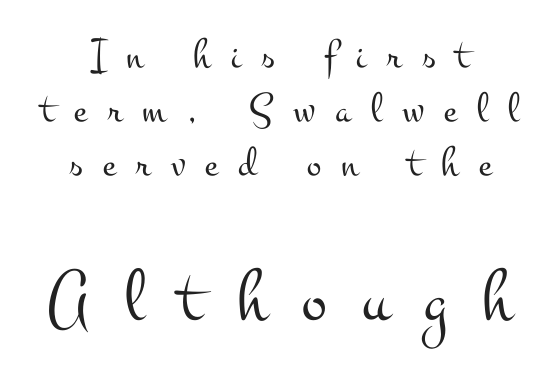
{"serif": "yes", "bold": "no", "weight": "light", "width": "wide", "stroke_contrast": "medium", "x_height": "small", "monospaced": "no", "underline": "no", "align": "center", "line_spacing": "normal", "line_spacing_ratio": 1.26, "letter_spacing": "wide", "letter_spacing_em": 0.47, "larger_block": "second", "size_ratio": 1.74, "glyph_px": 75}
